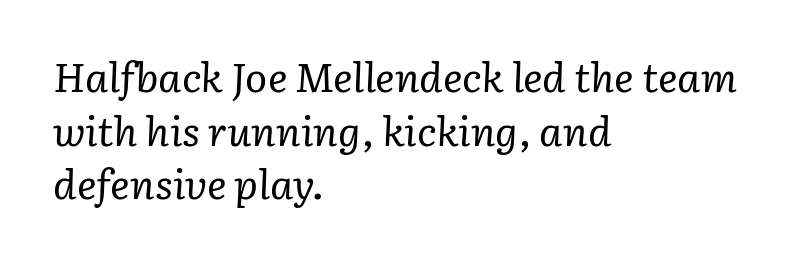
{"serif": "yes", "italic": "yes", "lean": "right", "slant_degrees": 3, "bold": "no", "weight": "regular", "width": "normal", "stroke_contrast": "low", "x_height": "medium", "monospaced": "no", "underline": "no", "align": "left", "line_spacing": "normal", "line_spacing_ratio": 1.31, "letter_spacing": "normal", "letter_spacing_em": 0.0, "glyph_px": 41}
